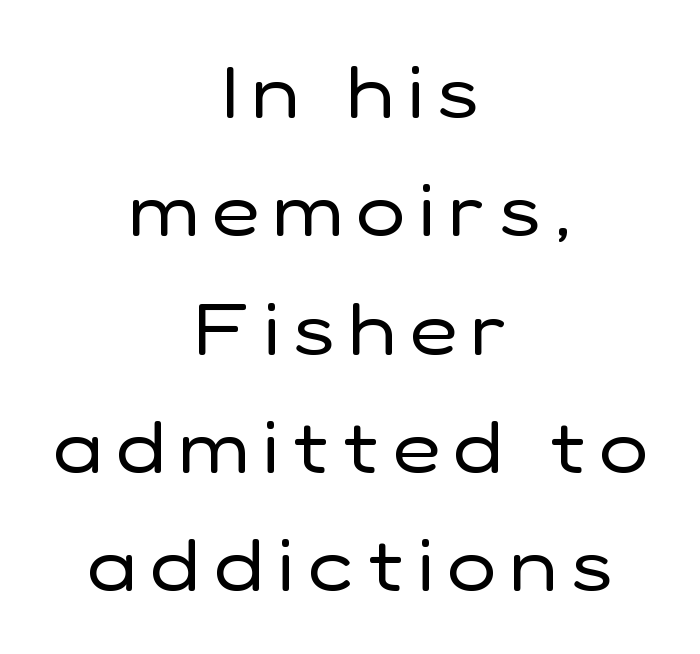
The image shows 73 px regular-weight sans-serif type, upright; set centered, normal line spacing (1.62x), unusually wide letter spacing (+0.2 em), not underlined; low stroke contrast and a medium x-height.
